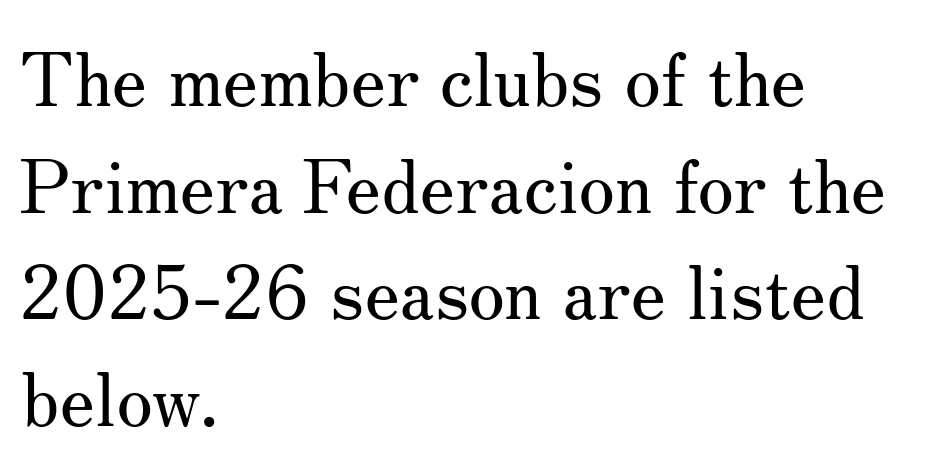
Q: Is the text bold? A: No.
Q: Is the text italic (slanted)? A: No, it is upright.
Q: Is the typeface a serif or a sans-serif typeface? A: Serif.
Q: Is the text underlined? A: No.
Q: How is the paragraph aligned? A: Left-aligned.
Q: Is the spacing between letters normal or unusually wide? A: Normal.
Q: Is the spacing between lines tight, normal or loose? A: Normal.
Q: Width (condensed, normal, or wide)? A: Normal.
Q: Stroke contrast? A: Medium.
Q: x-height? A: Small.
Q: Monospaced? A: No.
